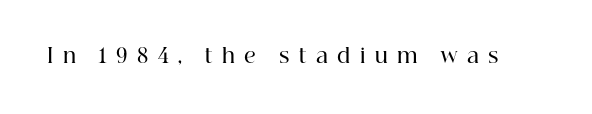
The passage shown is not underscored anywhere. Moderately thickened strokes mark this as semibold type. Tracking here is generous; glyphs stand well apart from one another. Notice how the stems are strictly vertical — no italics here.
